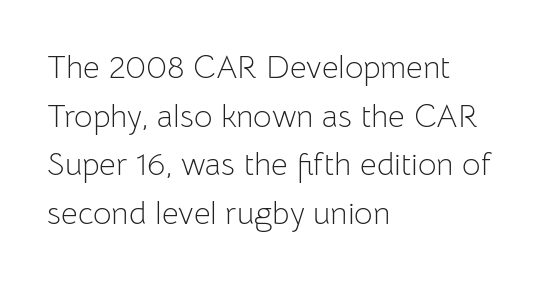
The image shows 32 px light sans-serif type, upright; set left-aligned, normal line spacing (1.52x), normal letter spacing, not underlined; low stroke contrast and a medium x-height.
